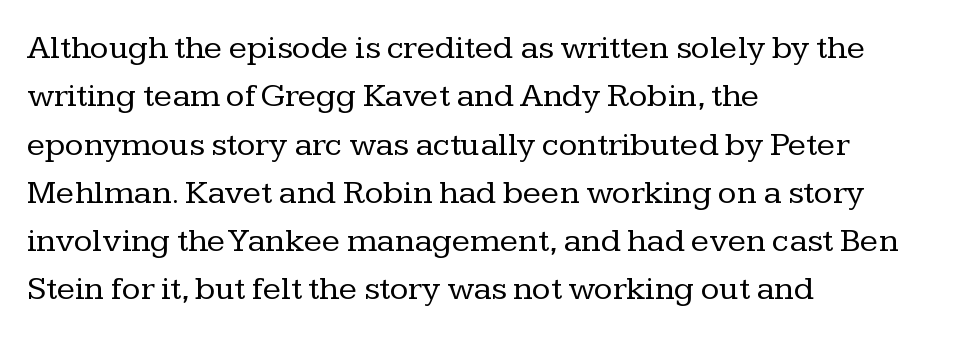
Underlining? Definitely not there. The axis of the letterforms is exactly vertical. Typographically, this falls in the serif category. Typeset ragged right — the left edge is the straight one. Compared with a typical body face, this is equally light or lighter still.
